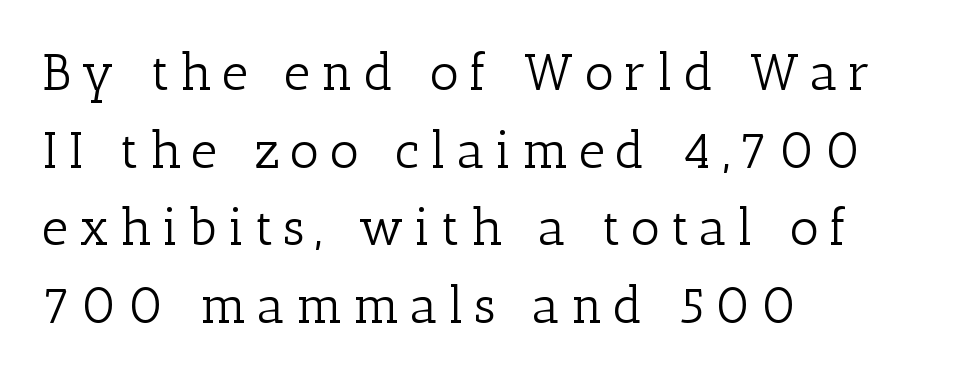
Regarding serifs, this sample has them. Line spacing here is normal. This is the regular roman posture of the typeface. The gap between lines stays unmarked.
